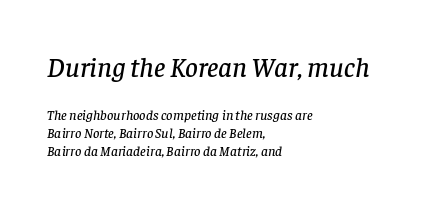
Q: Is the text italic (slanted)? A: Yes, it leans right by about 8 degrees.
Q: Is the typeface a serif or a sans-serif typeface? A: Serif.
Q: Is the text underlined? A: No.
Q: How is the paragraph aligned? A: Left-aligned.
Q: Is the spacing between letters normal or unusually wide? A: Normal.
Q: Is the spacing between lines tight, normal or loose? A: Normal.
Q: Which block of text is set in a larger size, the first (top) or the second (bottom)? A: The first (top) one.
Q: Width (condensed, normal, or wide)? A: Normal.
Q: Stroke contrast? A: Low.
Q: x-height? A: Large.
Q: Monospaced? A: No.
